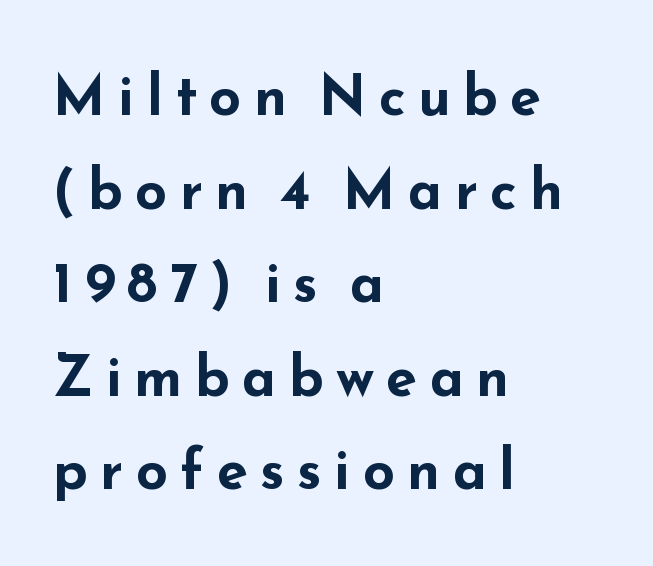
{"serif": "no", "italic": "no", "bold": "yes", "weight": "bold", "width": "wide", "stroke_contrast": "low", "x_height": "small", "monospaced": "no", "underline": "no", "align": "left", "line_spacing": "normal", "line_spacing_ratio": 1.67, "letter_spacing": "wide", "letter_spacing_em": 0.22, "glyph_px": 56}
